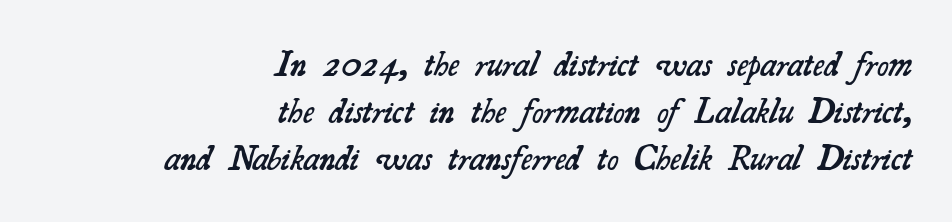
The image shows 35 px semibold serif type; set right-aligned, normal line spacing (1.34x), normal letter spacing, not underlined; medium stroke contrast and a small x-height.
